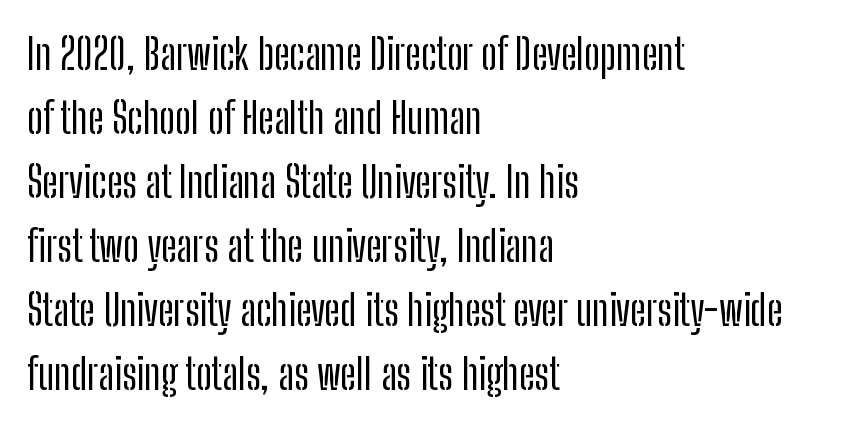
Font category for this specimen: sans-serif. The compositor pushed each line to the left boundary. Unlike italic type, these characters show no tilt at all. Words float on clear page, feet unadorned. These lines keep a tight, regular rhythm from letter to letter. A typesetter would call this proportional, since set widths differ per character.
